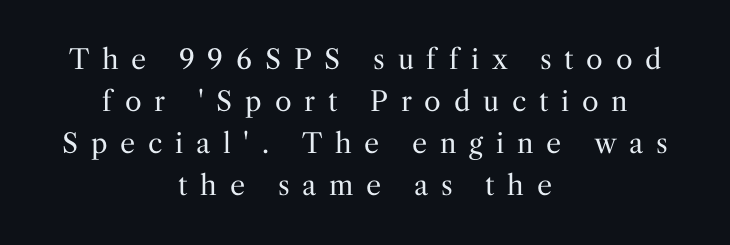
Q: Is the text bold? A: No.
Q: Is the text italic (slanted)? A: No, it is upright.
Q: Is the text underlined? A: No.
Q: How is the paragraph aligned? A: Centered.
Q: Is the spacing between letters normal or unusually wide? A: Unusually wide.
Q: Is the spacing between lines tight, normal or loose? A: Normal.
